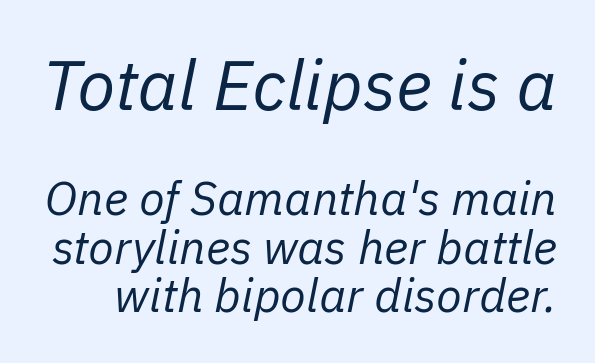
The image shows 70 px regular-weight type, italic (leaning right); set tight line spacing (1.03x), normal letter spacing, not underlined; the first (top) block is 1.49x larger; low stroke contrast and a medium x-height.
